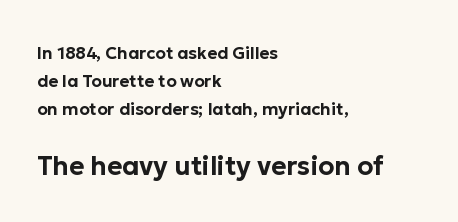
Q: Is the text italic (slanted)? A: No, it is upright.
Q: Is the text underlined? A: No.
Q: How is the paragraph aligned? A: Left-aligned.
Q: Is the spacing between letters normal or unusually wide? A: Normal.
Q: Is the spacing between lines tight, normal or loose? A: Normal.
Q: Which block of text is set in a larger size, the first (top) or the second (bottom)? A: The second (bottom) one.
